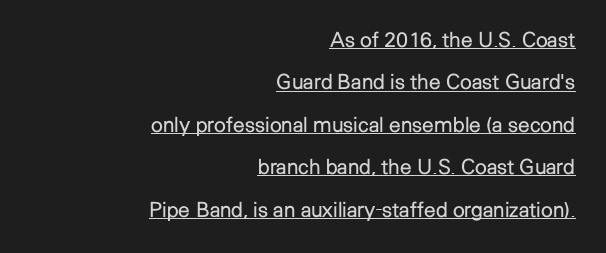
Posture: vertical. Each line of the rendering has a horizontal stroke beneath the glyphs. Honestly, the rows look like they've been pulled way apart. Right-aligned paragraph, ragged on the left.
